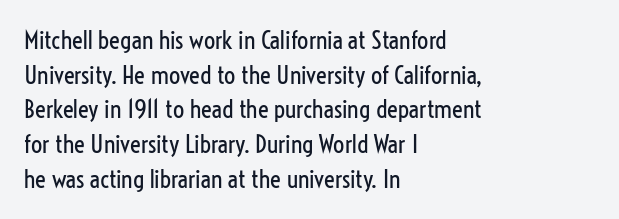
The image shows 25 px text type, upright; set left-aligned, normal line spacing (1.39x), normal letter spacing, not underlined.
